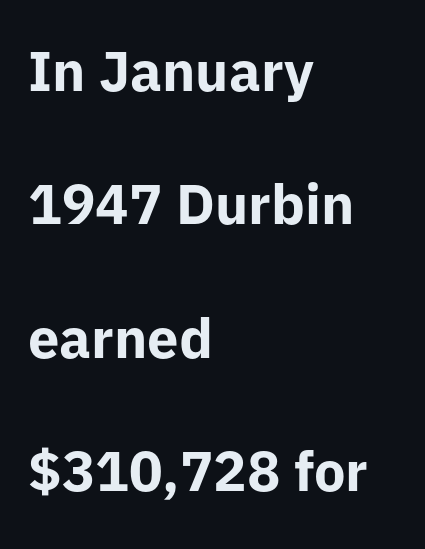
{"serif": "no", "italic": "no", "bold": "yes", "weight": "bold", "width": "normal", "stroke_contrast": "low", "x_height": "medium", "monospaced": "no", "underline": "no", "align": "left", "line_spacing": "loose", "line_spacing_ratio": 2.38, "letter_spacing": "normal", "letter_spacing_em": 0.0, "glyph_px": 56}
